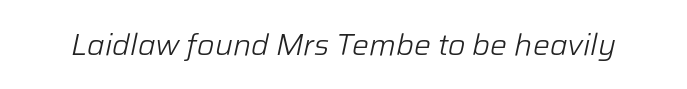
Q: Is the text bold? A: No.
Q: Is the text italic (slanted)? A: Yes, it leans right by about 12 degrees.
Q: Is the text underlined? A: No.
Q: Is the spacing between letters normal or unusually wide? A: Normal.
Q: Width (condensed, normal, or wide)? A: Normal.
Q: Stroke contrast? A: Low.
Q: x-height? A: Medium.
Q: Monospaced? A: No.
